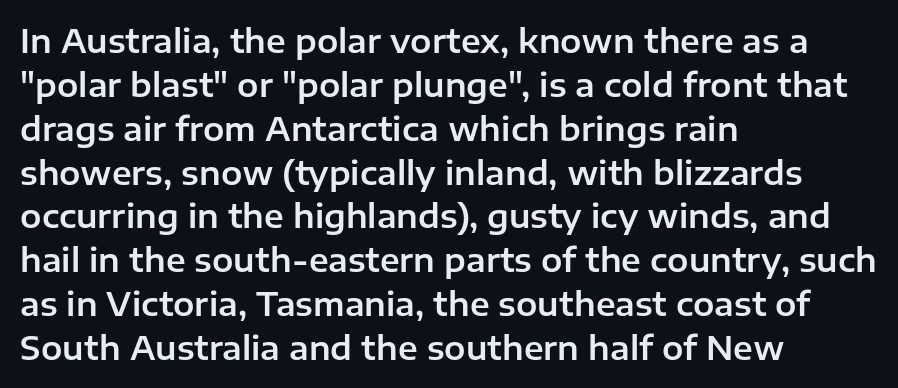
Q: Is the text italic (slanted)? A: No, it is upright.
Q: Is the typeface a serif or a sans-serif typeface? A: Sans-serif.
Q: Is the text underlined? A: No.
Q: How is the paragraph aligned? A: Left-aligned.
Q: Is the spacing between letters normal or unusually wide? A: Normal.
Q: Is the spacing between lines tight, normal or loose? A: Normal.
Q: Width (condensed, normal, or wide)? A: Normal.
Q: Stroke contrast? A: Low.
Q: x-height? A: Medium.
Q: Monospaced? A: No.
